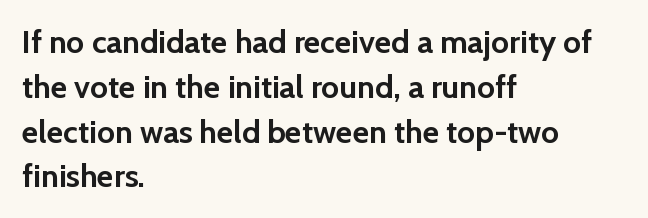
The letters carry no serifs — their stems end cleanly without finishing strokes. The face used here is proportionally spaced, like ordinary book or web type. The type is set solid horizontally, with unmodified tracking. Check the space under the baseline: it is left empty.
